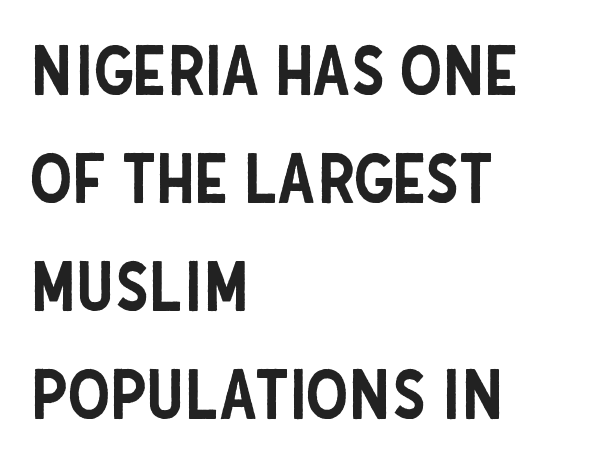
The rendering uses natural spacing where letterforms have individual widths. Does the leading feel generous? No, just average. Reading down the block, your eye returns to a fixed left position each line. The space directly below the letters is spotless. The lettering holds an erect, upright posture throughout.
